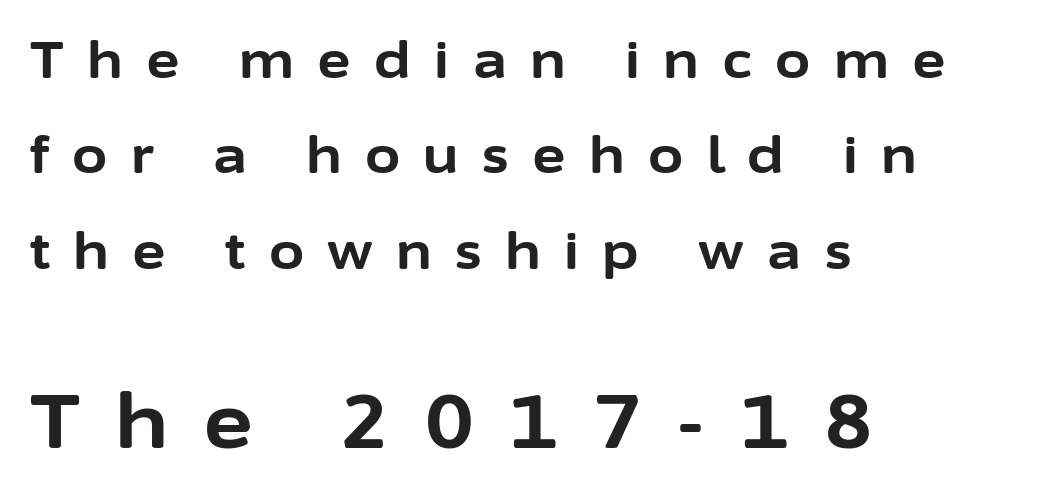
Q: Is the text bold? A: Yes.
Q: Is the text italic (slanted)? A: No, it is upright.
Q: Is the typeface a serif or a sans-serif typeface? A: Sans-serif.
Q: Is the text underlined? A: No.
Q: How is the paragraph aligned? A: Left-aligned.
Q: Is the spacing between letters normal or unusually wide? A: Unusually wide.
Q: Which block of text is set in a larger size, the first (top) or the second (bottom)? A: The second (bottom) one.
Q: Width (condensed, normal, or wide)? A: Normal.
Q: Stroke contrast? A: Low.
Q: x-height? A: Medium.
Q: Monospaced? A: No.
